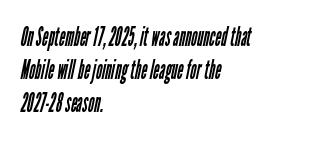
The image shows 26 px text type; set left-aligned, normal line spacing (1.27x), normal letter spacing, not underlined.
